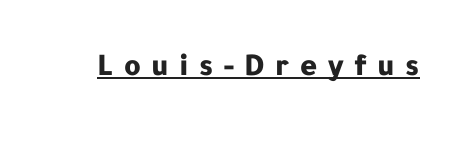
The passage shown is emphatically bold. Look at the bottom of the vertical strokes: they stop flat, with no serifs. The sample's only ornament is a line tracing under the words. This sample has the flowing, uneven cadence of proportional lettering. Posture: vertical. How are the letters spaced? Widely, with obvious added tracking.
